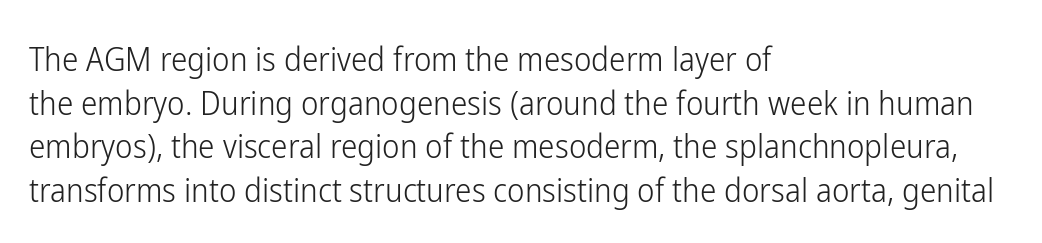
{"serif": "no", "italic": "no", "bold": "no", "weight": "light", "width": "condensed", "stroke_contrast": "low", "x_height": "medium", "monospaced": "no", "underline": "no", "align": "left", "line_spacing": "normal", "line_spacing_ratio": 1.32, "letter_spacing": "normal", "letter_spacing_em": 0.0, "glyph_px": 33}
